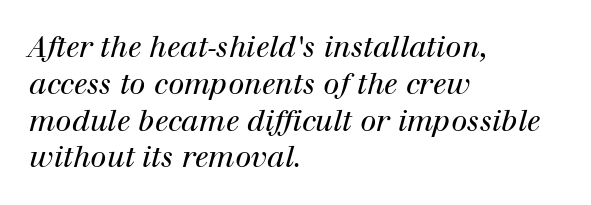
Q: Is the text bold? A: No.
Q: Is the text italic (slanted)? A: Yes, it leans right by about 12 degrees.
Q: Is the typeface a serif or a sans-serif typeface? A: Serif.
Q: Is the text underlined? A: No.
Q: How is the paragraph aligned? A: Left-aligned.
Q: Is the spacing between letters normal or unusually wide? A: Normal.
Q: Is the spacing between lines tight, normal or loose? A: Normal.
Q: Width (condensed, normal, or wide)? A: Normal.
Q: Stroke contrast? A: High.
Q: x-height? A: Medium.
Q: Monospaced? A: No.
